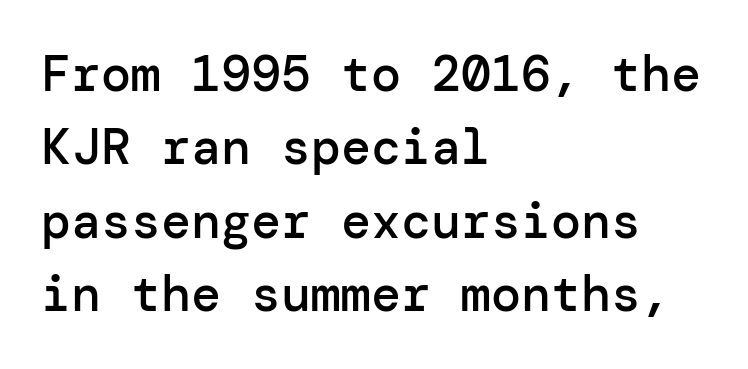
A student would call this left alignment; a typographer would say flush left, rag right. To sum up the face: it is a sans, with no serifs. Tracking here is standard; glyphs follow each other at the usual distance. Just letters on the line, the space beneath them empty.
